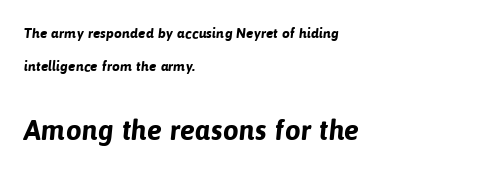
The face used here is a sans, in the tradition of grotesques and geometrics. The typesetter chose a ragged-right arrangement here. In terms of leading, this rendering errs on the spacious side. Weight: bold.
